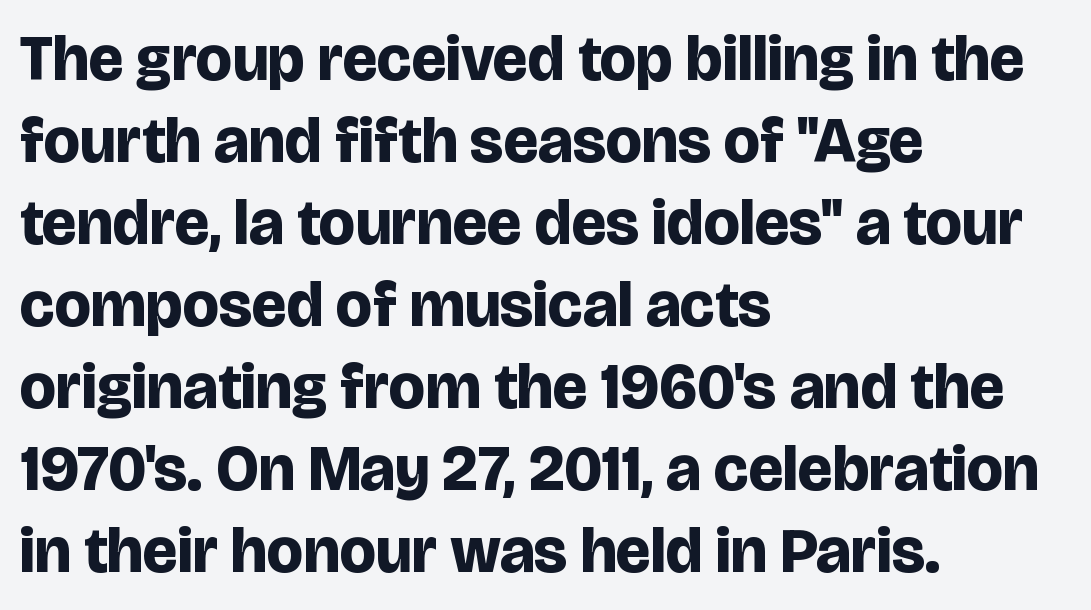
Q: Is the text bold? A: Yes.
Q: Is the text italic (slanted)? A: No, it is upright.
Q: Is the typeface a serif or a sans-serif typeface? A: Sans-serif.
Q: Is the text underlined? A: No.
Q: How is the paragraph aligned? A: Left-aligned.
Q: Is the spacing between letters normal or unusually wide? A: Normal.
Q: Is the spacing between lines tight, normal or loose? A: Normal.
Q: Width (condensed, normal, or wide)? A: Normal.
Q: Stroke contrast? A: Low.
Q: x-height? A: Large.
Q: Monospaced? A: No.
